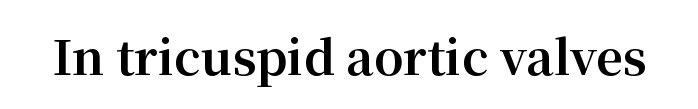
How heavy is the stroke? Heavy — this is a bold. Each letter keeps its own natural width here, so spacing adapts to shape. Classification — serif. Posture: vertical.
